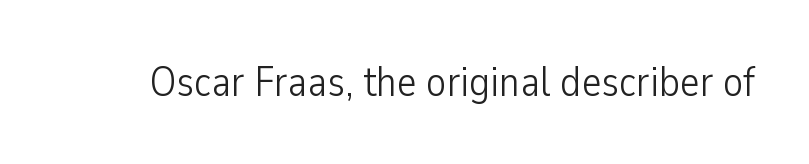
Q: Is the text bold? A: No.
Q: Is the text italic (slanted)? A: No, it is upright.
Q: Is the typeface a serif or a sans-serif typeface? A: Sans-serif.
Q: Is the text underlined? A: No.
Q: Is the spacing between letters normal or unusually wide? A: Normal.
Q: Width (condensed, normal, or wide)? A: Condensed.
Q: Stroke contrast? A: Low.
Q: x-height? A: Medium.
Q: Monospaced? A: No.
